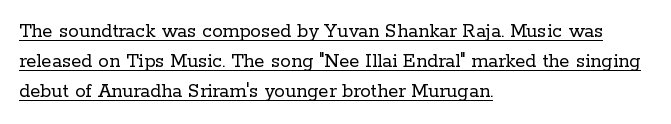
A light-to-regular cut is what we see here. This sample uses an upright cut, with every glyph sitting square on the baseline. The passage shown stacks its lines at a standard gap. Each line starts at the same left margin while the right side varies. The glyphs are accompanied by a horizontal stroke just below them. These lines keep a tight, regular rhythm from letter to letter.
